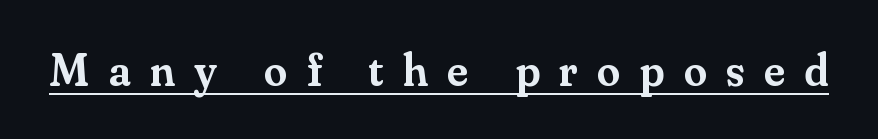
Quick note: not italic, upright. These characters rest on top of a visible drawn line. Bold? Not quite — semibold, heavier than regular but stopping short. Do the characters align in a grid? No, the font is proportional. Short note: letters widely spaced.
